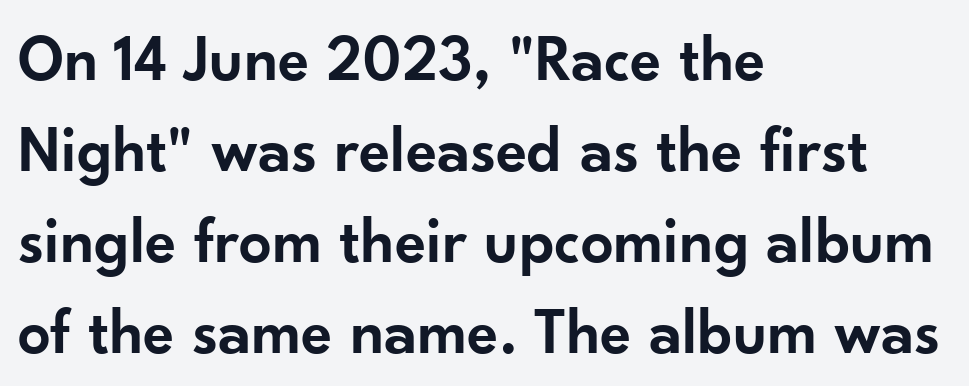
The image shows 65 px semibold sans-serif type, upright; set left-aligned, normal line spacing (1.4x), normal letter spacing, not underlined; low stroke contrast and a small x-height.
